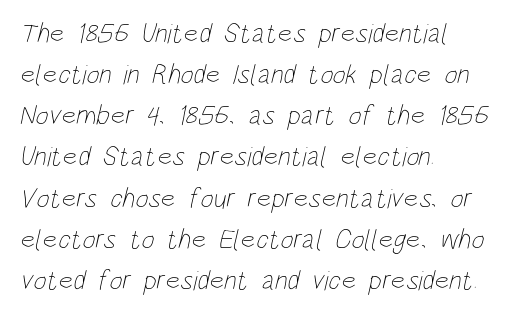
The image shows 28 px thin, condensed type; set left-aligned, normal line spacing (1.47x), normal letter spacing, not underlined; low stroke contrast and a large x-height.
